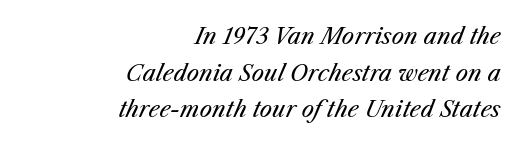
{"italic": "yes", "lean": "right", "slant_degrees": 25, "bold": "no", "underline": "no", "align": "right", "line_spacing": "normal", "line_spacing_ratio": 1.67, "letter_spacing": "normal", "letter_spacing_em": 0.0, "glyph_px": 22}
